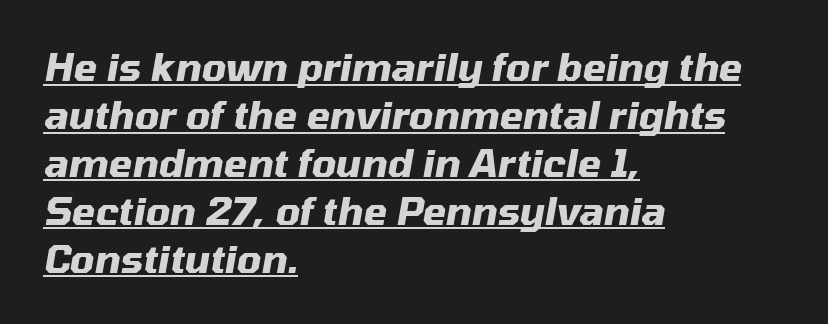
{"italic": "yes", "lean": "right", "slant_degrees": 10, "bold": "yes", "weight": "heavy", "width": "normal", "stroke_contrast": "medium", "x_height": "medium", "monospaced": "no", "underline": "yes", "align": "left", "line_spacing": "normal", "line_spacing_ratio": 1.26, "letter_spacing": "normal", "letter_spacing_em": 0.0, "glyph_px": 38}
